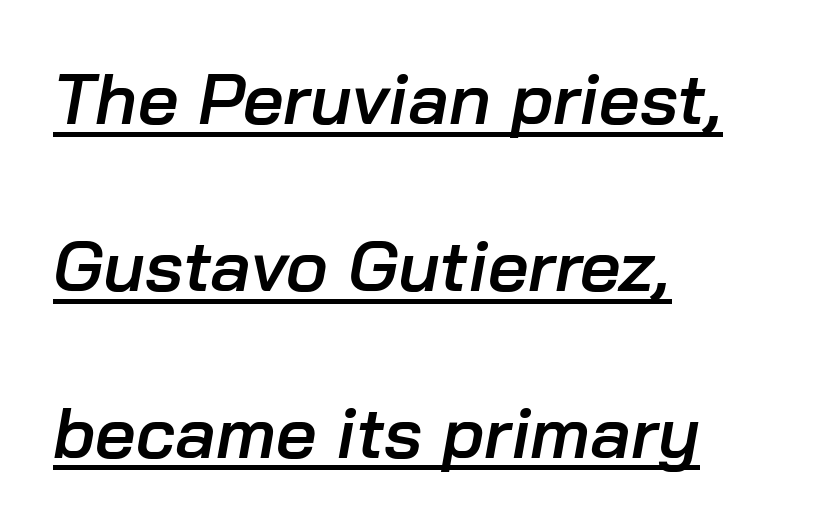
The image shows 71 px semibold type, italic (leaning right); set left-aligned, loose line spacing (2.35x), normal letter spacing, underlined; low stroke contrast and a medium x-height.
